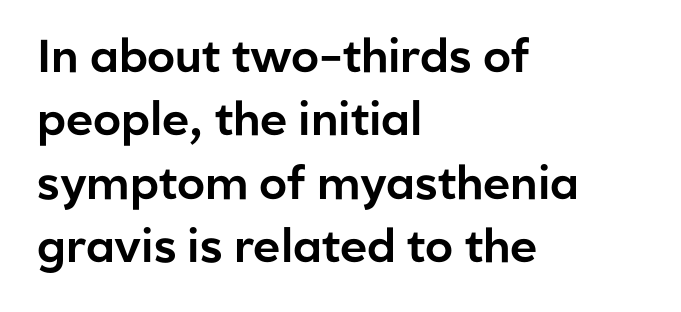
The image shows 46 px sans-serif type, upright; set left-aligned, normal line spacing (1.38x), normal letter spacing, not underlined; low stroke contrast and a medium x-height.
